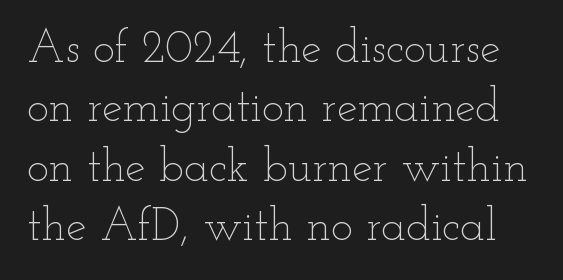
The image shows 46 px thin, wide type, upright; set normal line spacing (1.29x), normal letter spacing, not underlined; low stroke contrast and a small x-height.
